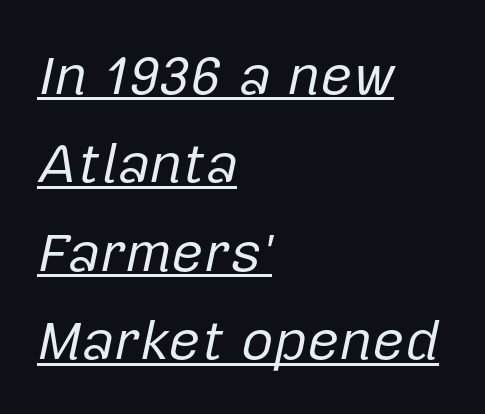
The image shows 56 px regular-weight type, italic (leaning right); set left-aligned, normal line spacing (1.58x), normal letter spacing, underlined; low stroke contrast and a medium x-height.
